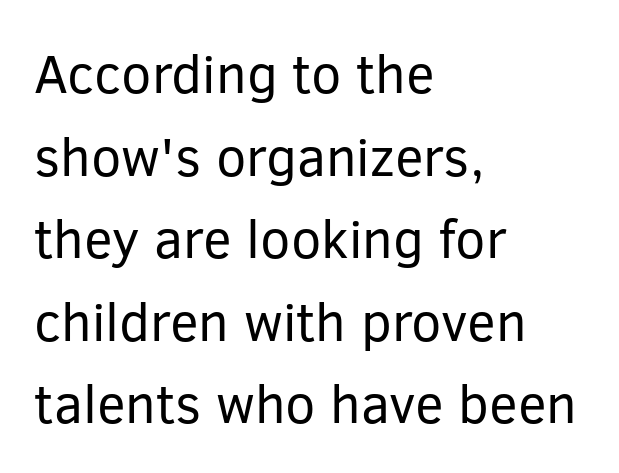
Q: Is the text bold? A: No.
Q: Is the text italic (slanted)? A: No, it is upright.
Q: Is the typeface a serif or a sans-serif typeface? A: Sans-serif.
Q: Is the text underlined? A: No.
Q: How is the paragraph aligned? A: Left-aligned.
Q: Is the spacing between letters normal or unusually wide? A: Normal.
Q: Is the spacing between lines tight, normal or loose? A: Normal.
Q: Width (condensed, normal, or wide)? A: Normal.
Q: Stroke contrast? A: Low.
Q: x-height? A: Medium.
Q: Monospaced? A: No.
